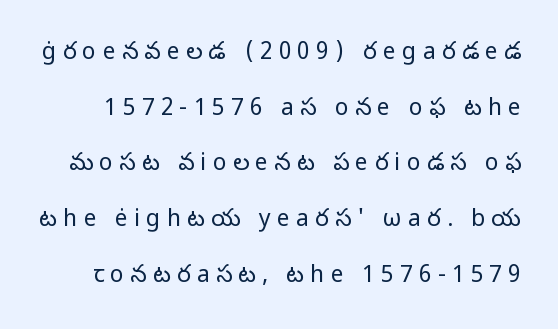
Check the space under the baseline: it is left empty. Is the stroke heavy? The answer is a plain regular-or-lighter. Notice the wide empty band between every row — that's loose leading. If you drew a line through each stem, it would be perfectly vertical. Between one letter and the next there's a generous, obvious gap.
